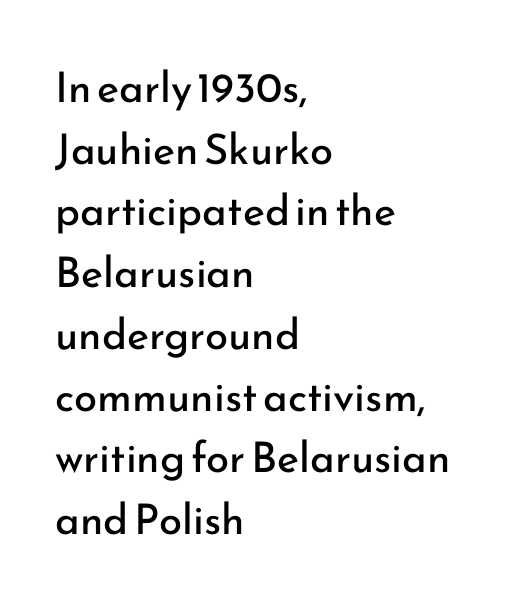
Q: Is the text bold? A: No.
Q: Is the text italic (slanted)? A: No, it is upright.
Q: Is the typeface a serif or a sans-serif typeface? A: Sans-serif.
Q: Is the text underlined? A: No.
Q: How is the paragraph aligned? A: Left-aligned.
Q: Is the spacing between letters normal or unusually wide? A: Normal.
Q: Is the spacing between lines tight, normal or loose? A: Normal.
Q: Width (condensed, normal, or wide)? A: Normal.
Q: Stroke contrast? A: Low.
Q: x-height? A: Small.
Q: Monospaced? A: No.
